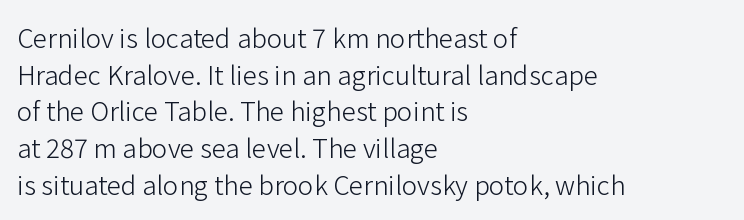
In CSS terms this would be text-align: left. The words here are not underlined. The font is comparable to plain body text, perhaps lighter. Every character sits straight up, as roman type does. The vertical gap from one line to the next is medium. Compared with typical body copy, the letter spacing here is the same.
